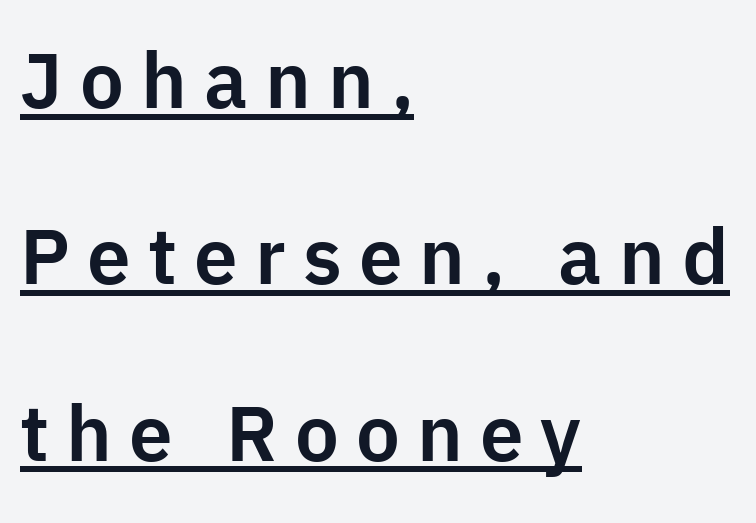
{"serif": "no", "italic": "no", "width": "normal", "stroke_contrast": "low", "x_height": "medium", "monospaced": "no", "underline": "yes", "align": "left", "line_spacing": "loose", "line_spacing_ratio": 2.26, "letter_spacing": "wide", "letter_spacing_em": 0.22, "glyph_px": 78}
